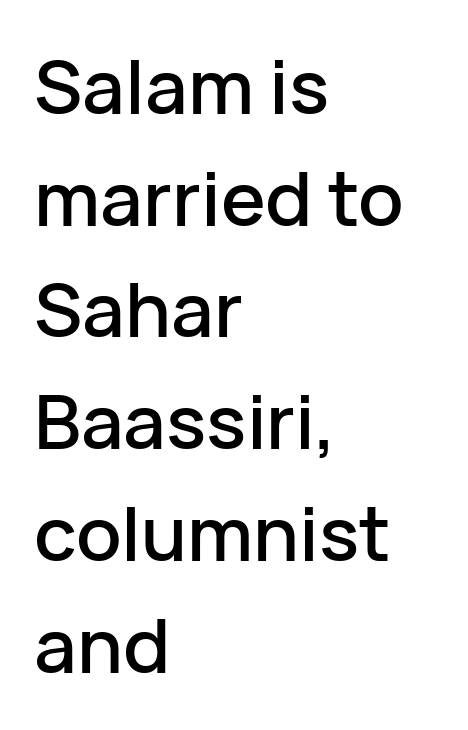
{"serif": "no", "italic": "no", "width": "normal", "stroke_contrast": "low", "x_height": "medium", "monospaced": "no", "underline": "no", "align": "left", "line_spacing": "normal", "line_spacing_ratio": 1.49, "letter_spacing": "normal", "letter_spacing_em": 0.0, "glyph_px": 75}
